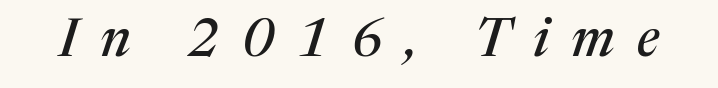
{"serif": "yes", "italic": "yes", "lean": "right", "slant_degrees": 17, "width": "normal", "stroke_contrast": "medium", "x_height": "medium", "monospaced": "no", "underline": "no", "letter_spacing": "wide", "letter_spacing_em": 0.42, "glyph_px": 53}
